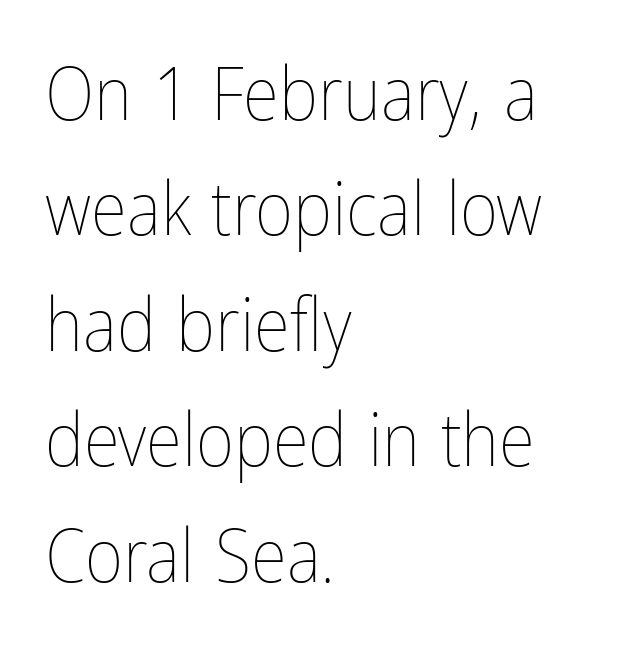
{"italic": "no", "bold": "no", "weight": "thin", "width": "condensed", "stroke_contrast": "low", "x_height": "medium", "monospaced": "no", "underline": "no", "align": "left", "line_spacing": "normal", "line_spacing_ratio": 1.56, "letter_spacing": "normal", "letter_spacing_em": 0.0, "glyph_px": 74}
